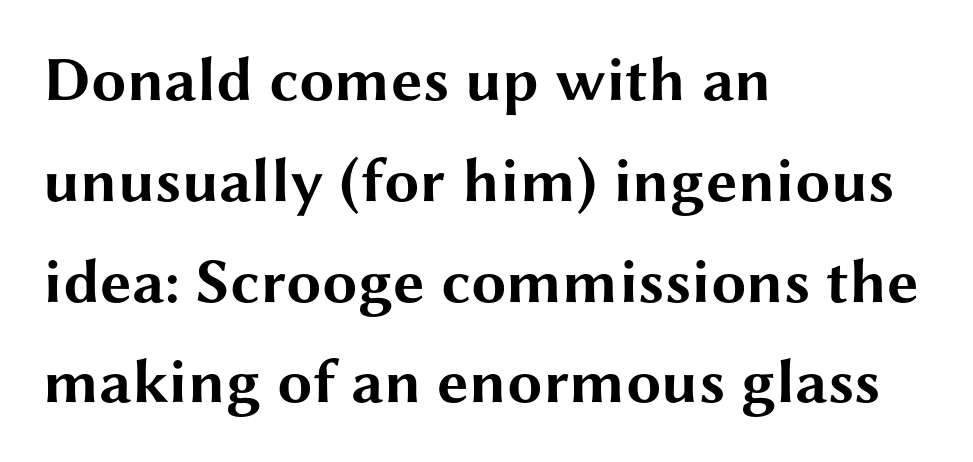
In CSS terms this would be text-align: left. The leading is moderate, giving the passage an even texture. Words float on clear page, feet unadorned. Heft: maximum for text — a bold. Rendered with straight, roman letterforms.
